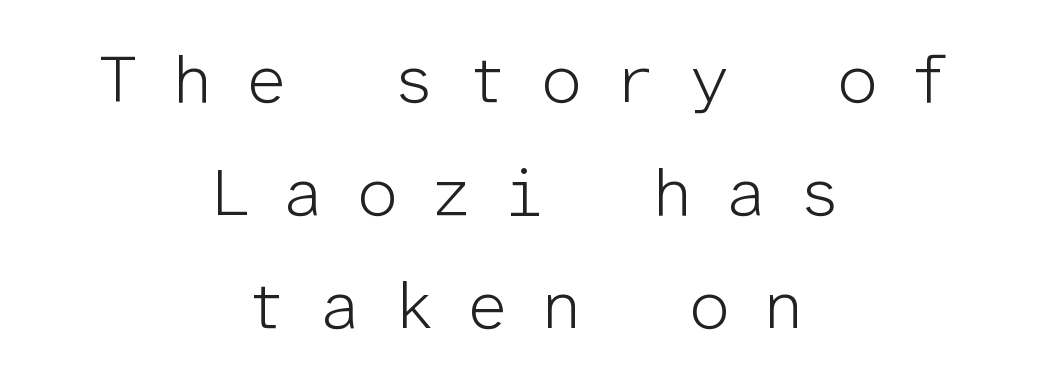
Posture: upright roman. Horizontal alignment here is central, giving a formal, balanced look. Every character here occupies the same horizontal width, giving the sample a typewriter-like rhythm. Successive baselines arrive at the customary interval. A light-to-regular cut is what we see here. Beneath every word, the page is bare.
